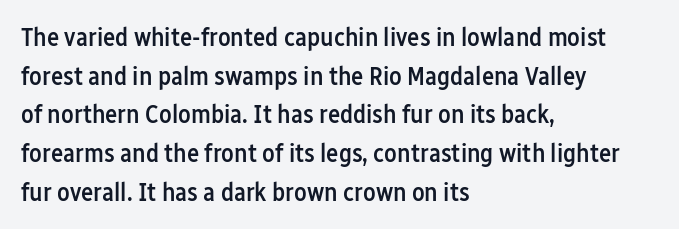
The image shows 26 px text type, upright; set left-aligned, normal line spacing (1.49x), normal letter spacing, not underlined.
